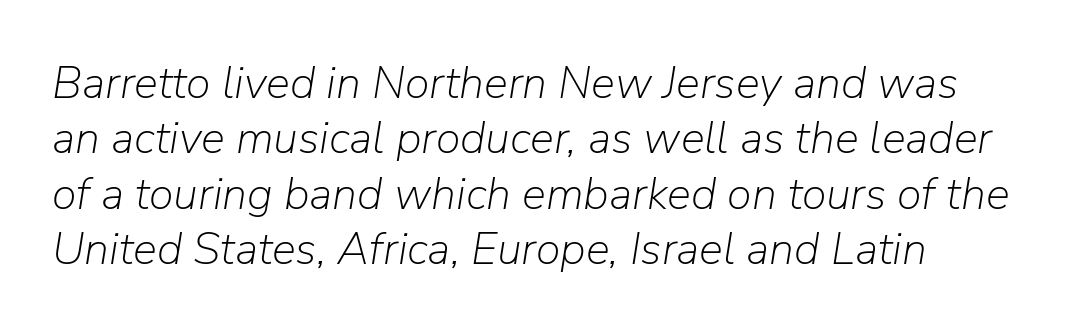
The image shows 45 px light type, italic (leaning right); set line spacing 1.23x, normal letter spacing, not underlined; low stroke contrast and a medium x-height.
